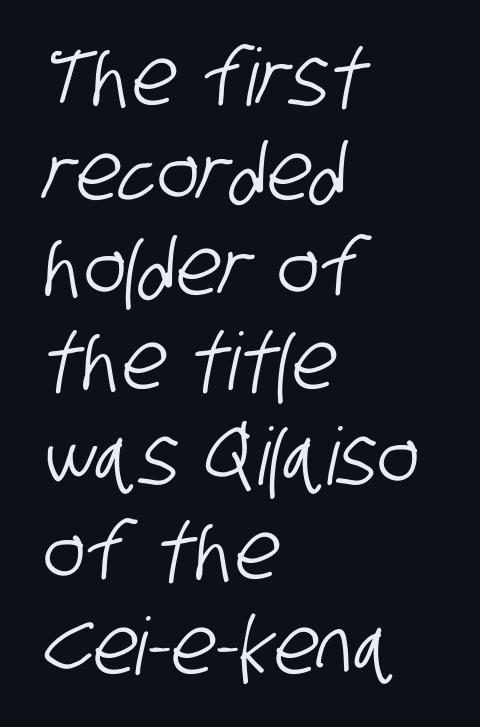
Varying glyph widths throughout — classic text-font behaviour. Teacher's note: observe the even left margin — that is flush-left alignment. A clean baseline with only descenders dipping below it. A sans-serif font was chosen for this passage.
